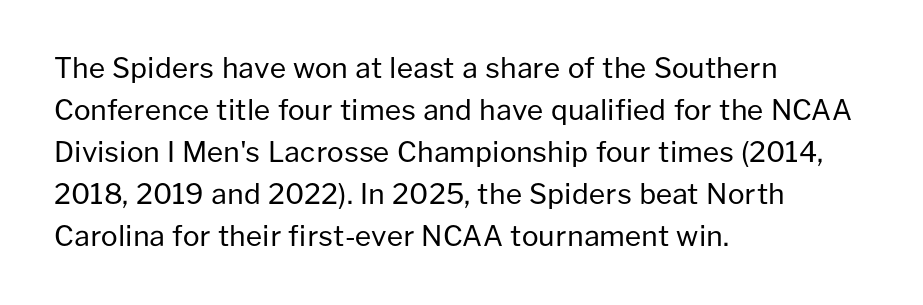
{"serif": "no", "italic": "no", "bold": "no", "weight": "regular", "width": "normal", "stroke_contrast": "low", "x_height": "medium", "monospaced": "no", "underline": "no", "align": "left", "line_spacing": "normal", "line_spacing_ratio": 1.5, "letter_spacing": "normal", "letter_spacing_em": 0.0, "glyph_px": 28}
